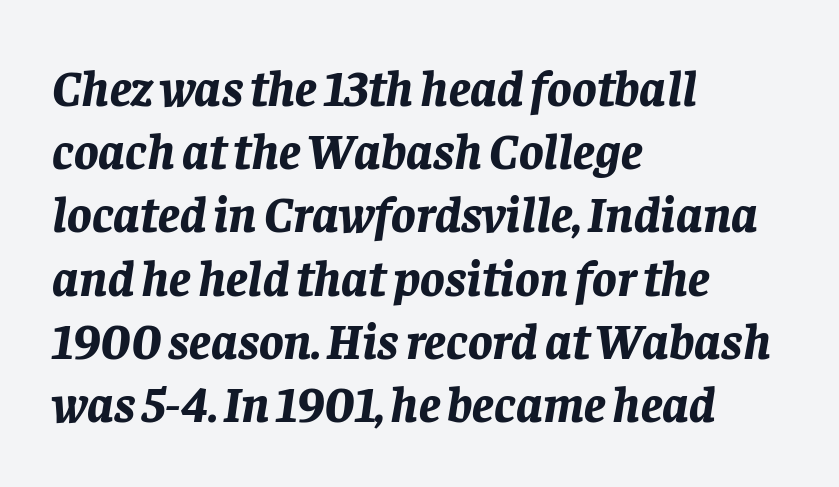
Q: Is the text bold? A: Yes.
Q: Is the text italic (slanted)? A: Yes, it leans right by about 8 degrees.
Q: Is the text underlined? A: No.
Q: How is the paragraph aligned? A: Left-aligned.
Q: Is the spacing between letters normal or unusually wide? A: Normal.
Q: Width (condensed, normal, or wide)? A: Normal.
Q: Stroke contrast? A: Low.
Q: x-height? A: Large.
Q: Monospaced? A: No.
